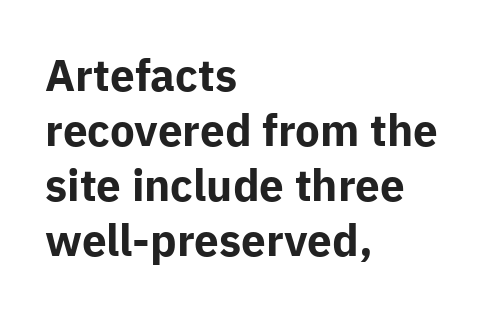
The image shows 44 px bold sans-serif type, upright; set left-aligned, normal line spacing (1.25x), normal letter spacing, not underlined; low stroke contrast and a medium x-height.
